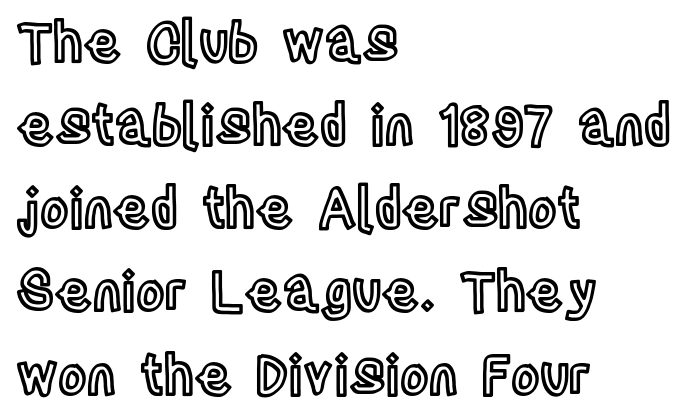
{"italic": "no", "width": "condensed", "x_height": "large", "monospaced": "no", "underline": "no", "align": "left", "line_spacing": "normal", "line_spacing_ratio": 1.54, "letter_spacing": "normal", "letter_spacing_em": 0.0, "glyph_px": 54}
